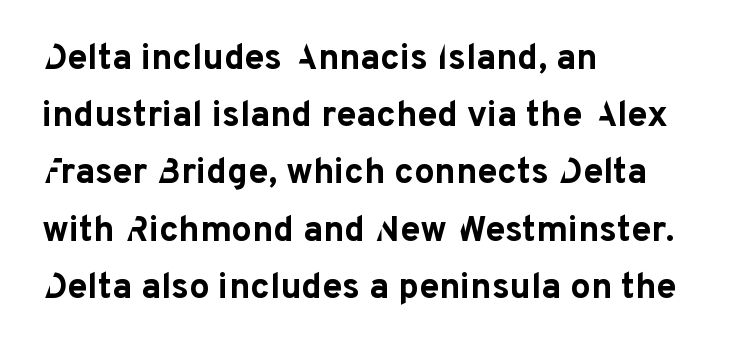
Q: Is the text bold? A: Yes.
Q: Is the text italic (slanted)? A: No, it is upright.
Q: Is the typeface a serif or a sans-serif typeface? A: Sans-serif.
Q: Is the text underlined? A: No.
Q: How is the paragraph aligned? A: Left-aligned.
Q: Is the spacing between letters normal or unusually wide? A: Normal.
Q: Is the spacing between lines tight, normal or loose? A: Normal.
Q: Width (condensed, normal, or wide)? A: Normal.
Q: Stroke contrast? A: Low.
Q: x-height? A: Medium.
Q: Monospaced? A: No.
